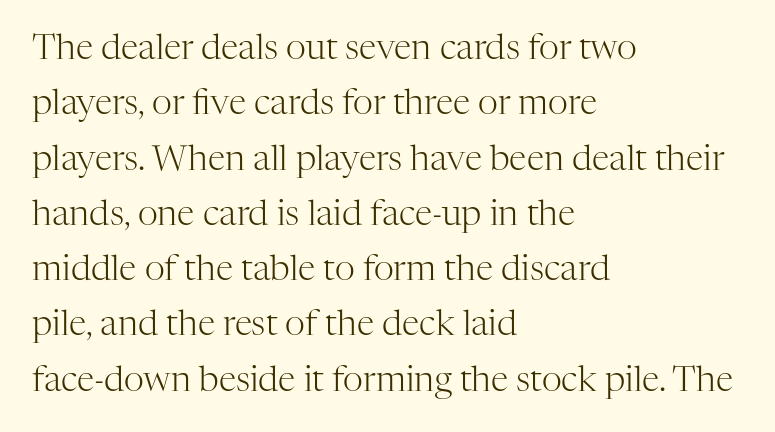
Q: Is the text bold? A: No.
Q: Is the text italic (slanted)? A: No, it is upright.
Q: Is the typeface a serif or a sans-serif typeface? A: Serif.
Q: Is the text underlined? A: No.
Q: How is the paragraph aligned? A: Left-aligned.
Q: Is the spacing between letters normal or unusually wide? A: Normal.
Q: Is the spacing between lines tight, normal or loose? A: Normal.
Q: Width (condensed, normal, or wide)? A: Normal.
Q: Stroke contrast? A: High.
Q: x-height? A: Medium.
Q: Monospaced? A: No.
